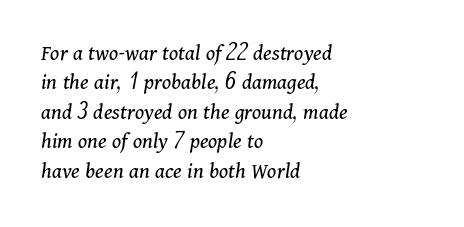
The image shows 23 px text type, italic (leaning right); set left-aligned, normal line spacing (1.28x), normal letter spacing, not underlined.
